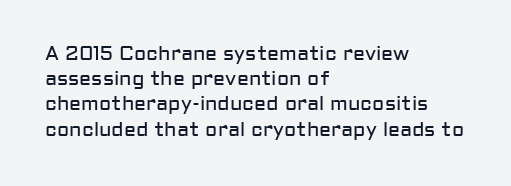
{"italic": "no", "bold": "no", "underline": "no", "align": "left", "line_spacing": "normal", "line_spacing_ratio": 1.26, "letter_spacing": "normal", "letter_spacing_em": 0.0, "glyph_px": 20}
